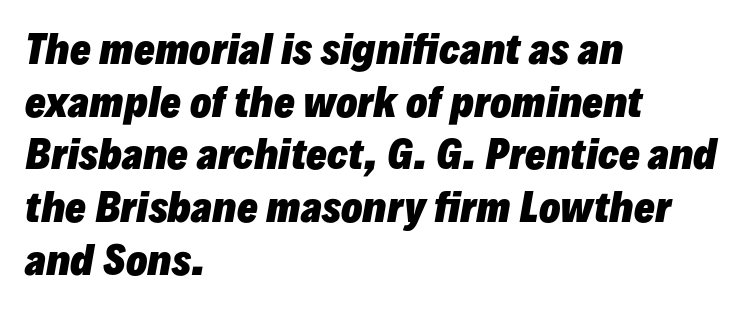
What's the leading like? Ordinary, nothing unusual. Descenders hang freely into open space. Is the type slanted? Yes — the strokes lean at a clear angle. Set as a true bold cut, around the 700 mark. The letters sit at their default tracking, neither squeezed nor spread. Varying glyph widths throughout — classic text-font behaviour.
